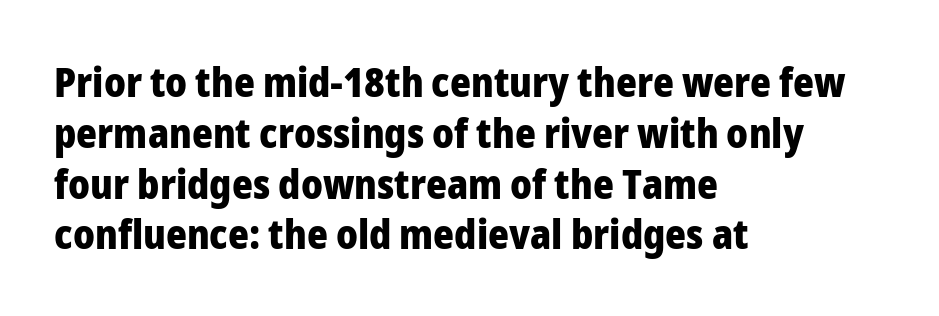
{"serif": "no", "italic": "no", "bold": "yes", "weight": "heavy", "width": "normal", "stroke_contrast": "low", "x_height": "medium", "monospaced": "no", "underline": "no", "align": "left", "line_spacing": "normal", "line_spacing_ratio": 1.27, "letter_spacing": "normal", "letter_spacing_em": 0.0, "glyph_px": 40}
